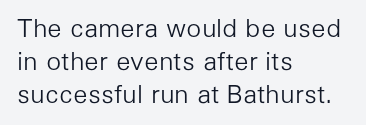
{"italic": "no", "bold": "no", "underline": "no", "align": "left", "line_spacing": "normal", "line_spacing_ratio": 1.32, "letter_spacing": "normal", "letter_spacing_em": 0.0, "glyph_px": 25}
